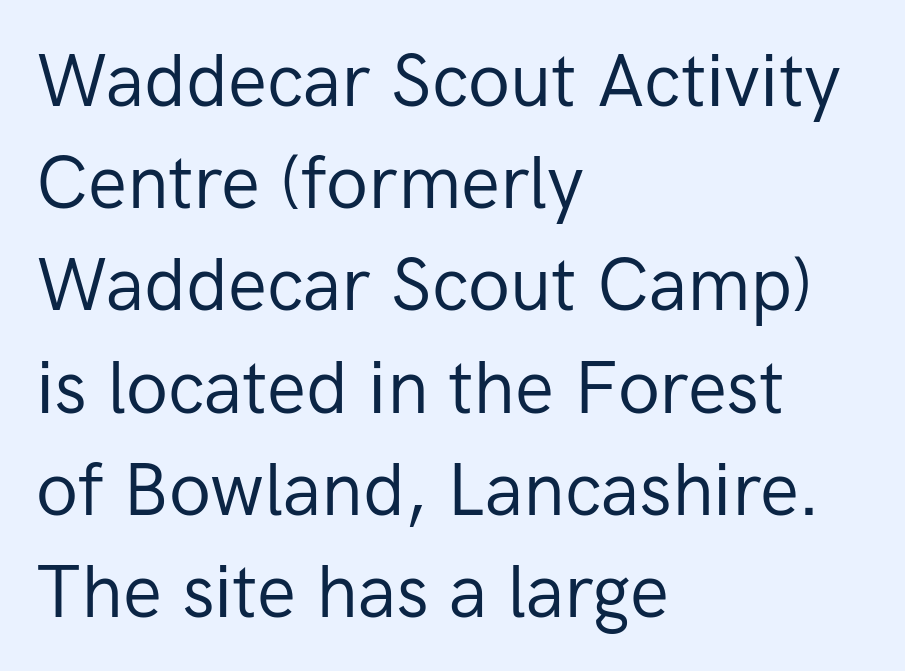
In CSS terms this would be text-align: left. This is the regular roman posture of the typeface. The passage shown is not underscored anywhere. Is this a fixed-width face? No — the glyphs have proportional, varying widths.
